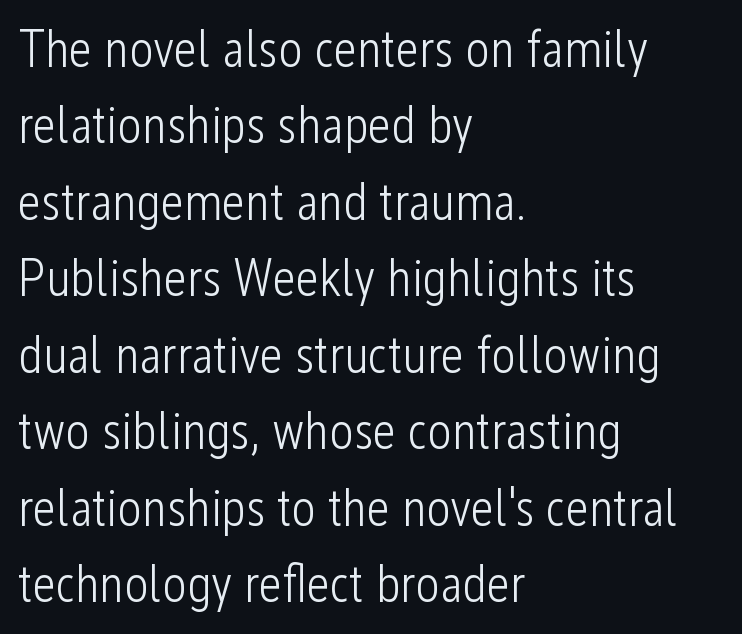
The image shows 52 px light, condensed sans-serif type, upright; set left-aligned, normal line spacing (1.47x), normal letter spacing, not underlined; low stroke contrast and a medium x-height.
